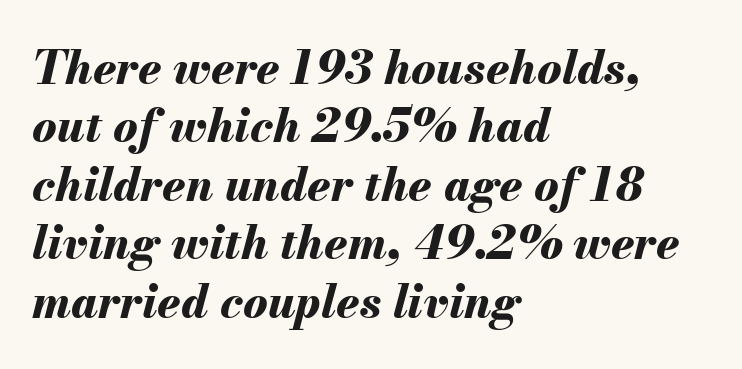
The line-height multiplier appears to be the usual default. Leftover space on each line is placed entirely after the last word. These lines are rendered in a variable-pitch font. The passage shown has conventional tracking throughout. Strong, thick strokes mark this as bold type.
